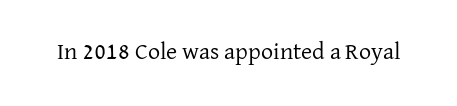
The image shows 24 px text type, upright; set normal letter spacing, not underlined.
